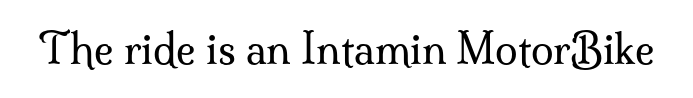
The image shows 41 px regular-weight serif type, upright; set normal letter spacing, not underlined; medium stroke contrast and a small x-height.
